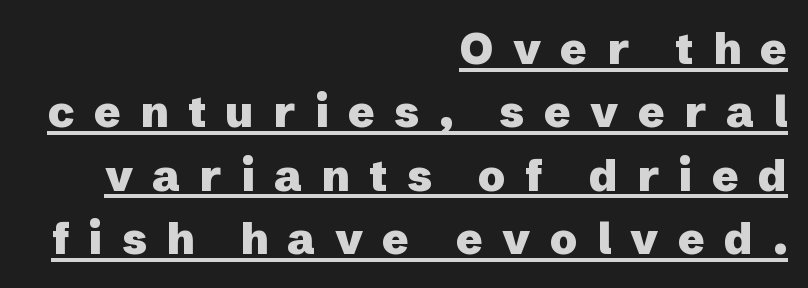
Q: Is the text bold? A: Yes.
Q: Is the text italic (slanted)? A: No, it is upright.
Q: Is the typeface a serif or a sans-serif typeface? A: Sans-serif.
Q: Is the text underlined? A: Yes.
Q: How is the paragraph aligned? A: Right-aligned.
Q: Is the spacing between letters normal or unusually wide? A: Unusually wide.
Q: Is the spacing between lines tight, normal or loose? A: Normal.
Q: Width (condensed, normal, or wide)? A: Normal.
Q: Stroke contrast? A: Low.
Q: x-height? A: Medium.
Q: Monospaced? A: No.
